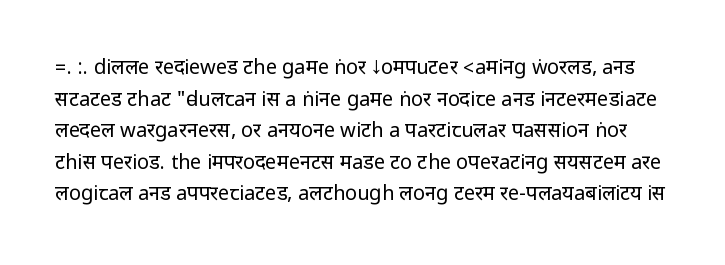
Tall strokes in this sample are plumb rather than angled. Words appear dense and cohesive because spacing is normal. No word sits above an underline. The weight would be labelled regular, book, light, or lighter still.
